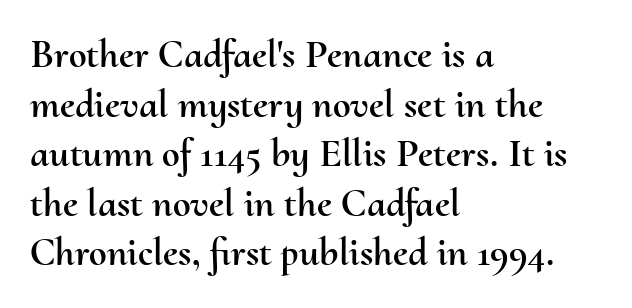
The image shows 40 px text type, upright; set left-aligned, line spacing 1.24x, normal letter spacing, not underlined; medium stroke contrast and a small x-height.
